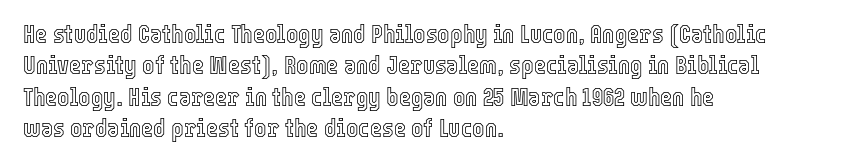
Q: Is the text italic (slanted)? A: No, it is upright.
Q: Is the text underlined? A: No.
Q: How is the paragraph aligned? A: Left-aligned.
Q: Is the spacing between letters normal or unusually wide? A: Normal.
